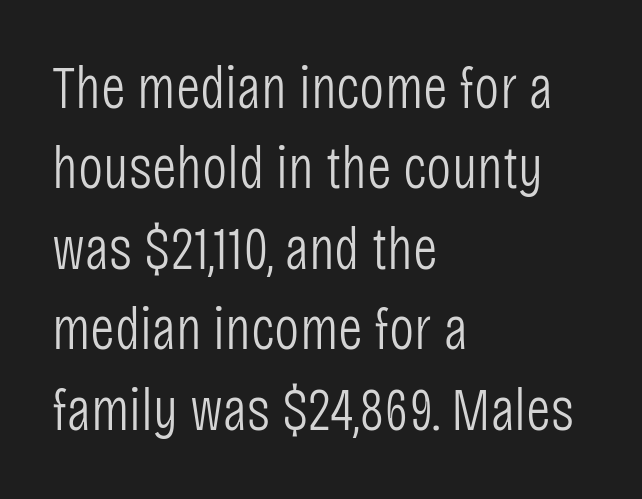
{"serif": "no", "italic": "no", "bold": "no", "weight": "light", "width": "condensed", "stroke_contrast": "low", "x_height": "large", "monospaced": "no", "underline": "no", "align": "left", "line_spacing": "normal", "line_spacing_ratio": 1.34, "letter_spacing": "normal", "letter_spacing_em": 0.0, "glyph_px": 60}
